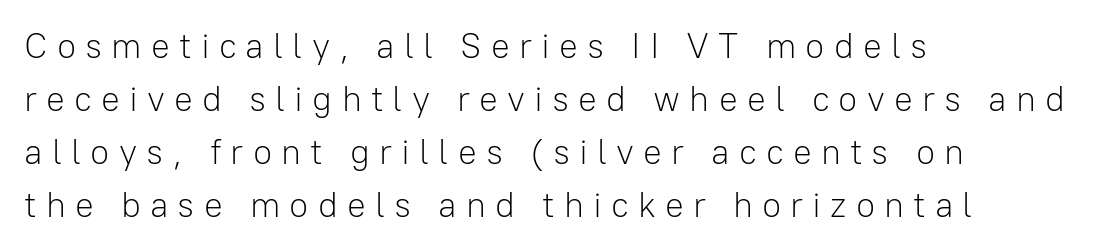
The image shows 35 px light sans-serif type, upright; set left-aligned, normal line spacing (1.51x), unusually wide letter spacing (+0.26 em), not underlined; low stroke contrast and a medium x-height.
